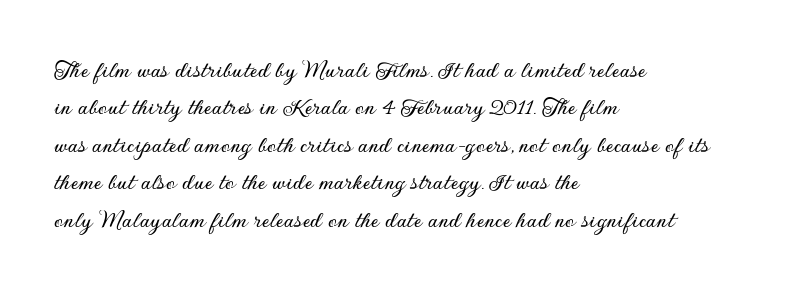
The image shows 26 px text type; set left-aligned, normal line spacing (1.44x), normal letter spacing, not underlined.
